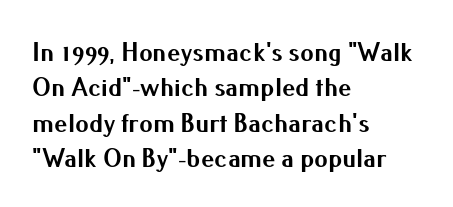
The image shows 27 px bold type, upright; set left-aligned, normal line spacing (1.31x), normal letter spacing, not underlined.
